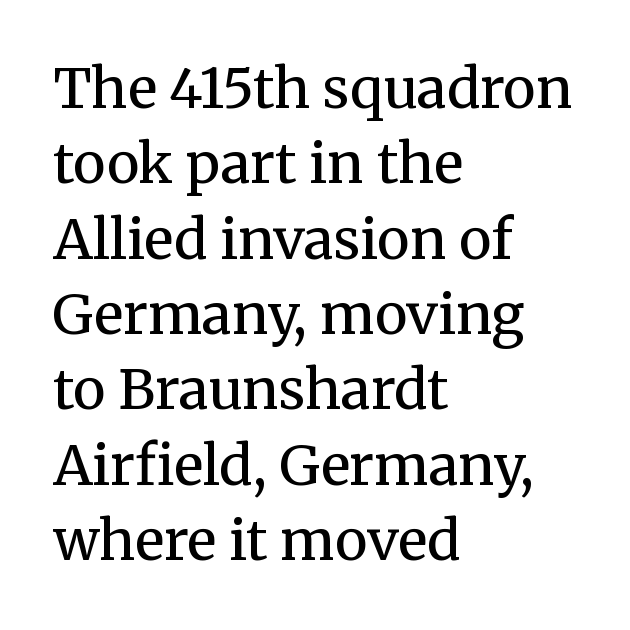
Line spacing here is normal. Is the type heavy? It reads as light-to-regular instead. The type family on display is of the serif kind. Inter-character spacing is left at the font's built-in metrics.
